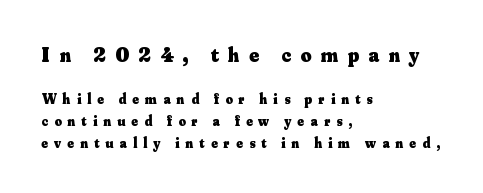
Q: Is the text bold? A: Yes.
Q: Is the text italic (slanted)? A: No, it is upright.
Q: Is the text underlined? A: No.
Q: How is the paragraph aligned? A: Left-aligned.
Q: Is the spacing between letters normal or unusually wide? A: Unusually wide.
Q: Is the spacing between lines tight, normal or loose? A: Normal.
Q: Which block of text is set in a larger size, the first (top) or the second (bottom)? A: The first (top) one.
